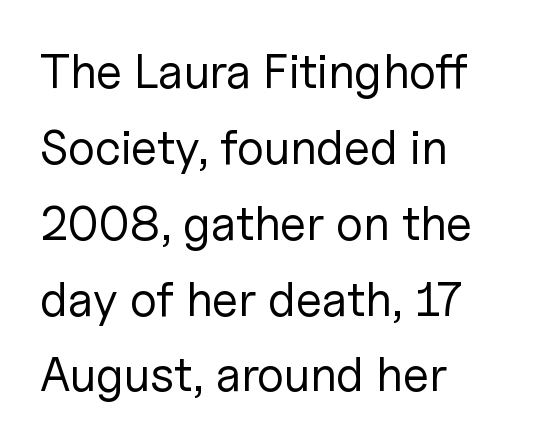
The image shows 48 px regular-weight sans-serif type, upright; set left-aligned, normal line spacing (1.58x), normal letter spacing, not underlined; low stroke contrast and a medium x-height.
